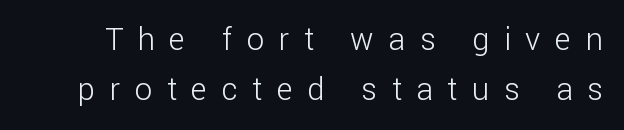
Q: Is the text bold? A: No.
Q: Is the text italic (slanted)? A: No, it is upright.
Q: Is the typeface a serif or a sans-serif typeface? A: Sans-serif.
Q: Is the text underlined? A: No.
Q: Is the spacing between letters normal or unusually wide? A: Unusually wide.
Q: Is the spacing between lines tight, normal or loose? A: Normal.
Q: Width (condensed, normal, or wide)? A: Normal.
Q: Stroke contrast? A: Low.
Q: x-height? A: Medium.
Q: Monospaced? A: No.
